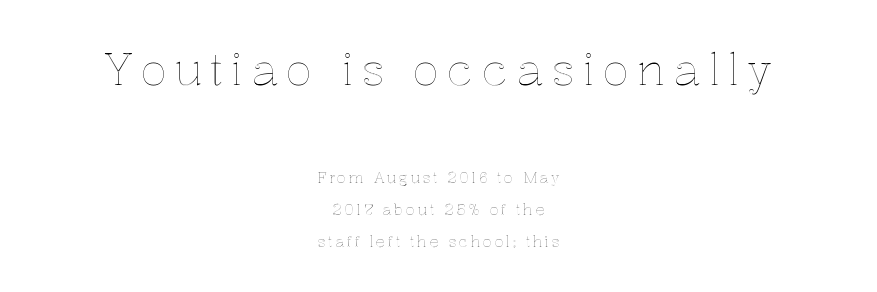
Q: Is the text italic (slanted)? A: No, it is upright.
Q: Is the text underlined? A: No.
Q: How is the paragraph aligned? A: Centered.
Q: Is the spacing between lines tight, normal or loose? A: Loose.
Q: Which block of text is set in a larger size, the first (top) or the second (bottom)? A: The first (top) one.
Q: Width (condensed, normal, or wide)? A: Normal.
Q: x-height? A: Medium.
Q: Monospaced? A: No.
